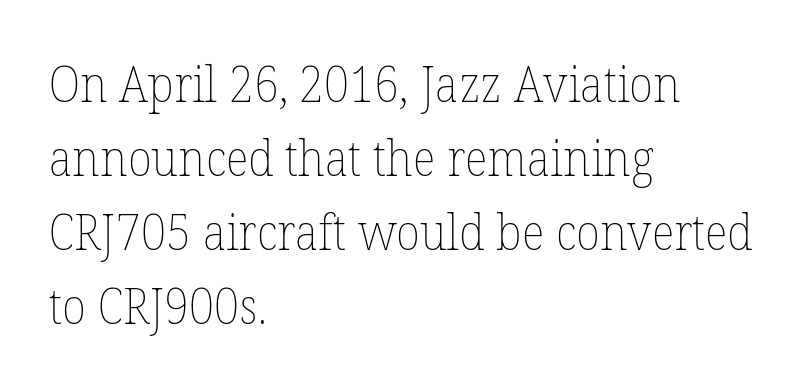
The image shows 49 px thin type, upright; set left-aligned, normal line spacing (1.51x), normal letter spacing, not underlined; low stroke contrast and a medium x-height.
